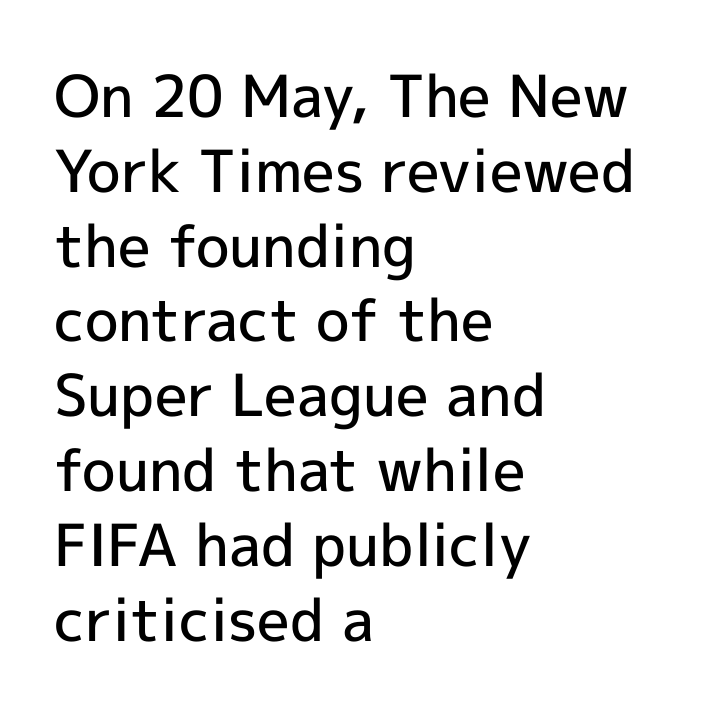
One glance says typical: line gaps are just what's usual. Is there any slant? The stems are plumb. Slightly chunky letters — semibold, I'd say, not full bold. The paragraph shown leans on its left margin.
